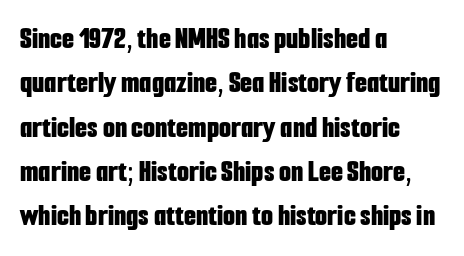
{"serif": "no", "italic": "no", "bold": "yes", "weight": "bold", "width": "condensed", "stroke_contrast": "low", "x_height": "medium", "monospaced": "no", "underline": "no", "align": "left", "line_spacing": "normal", "line_spacing_ratio": 1.43, "letter_spacing": "normal", "letter_spacing_em": 0.0, "glyph_px": 31}
